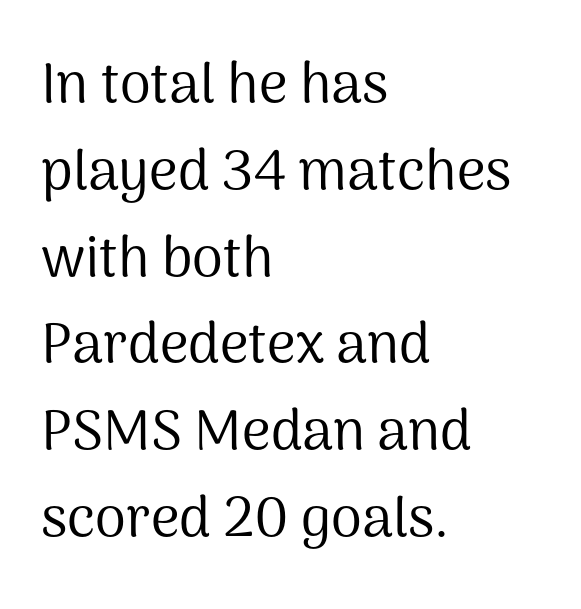
The image shows 56 px regular-weight sans-serif type, upright; set left-aligned, normal line spacing (1.55x), normal letter spacing, not underlined; medium stroke contrast and a medium x-height.
